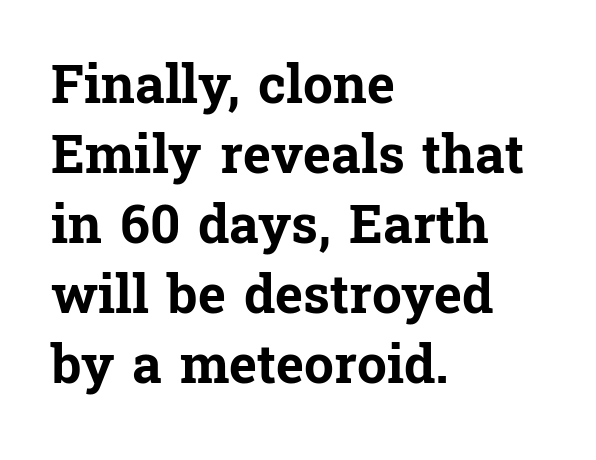
Evenly set lines give the paragraph a standard silhouette. Character widths vary here, with narrow letters taking less room than wide ones. Typeset ragged right — the left edge is the straight one. Tall strokes in this sample are plumb rather than angled. Unmarked baselines from the first word to the last. Regarding serifs, this sample has them.
